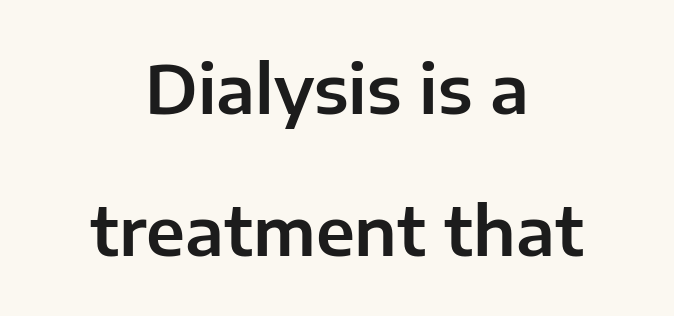
The image shows 67 px sans-serif type, upright; set centered, loose line spacing (2.12x), normal letter spacing, not underlined; low stroke contrast and a medium x-height.
